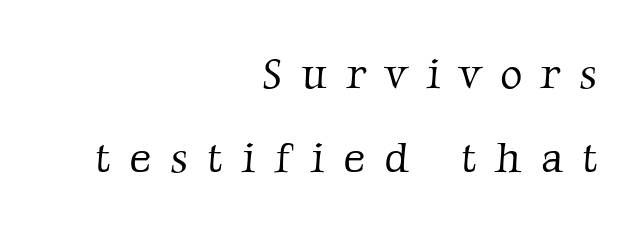
Proportional: the letters do not fall into vertical columns. These lines are set flush right with a ragged left edge. The passage shown has open, widely tracked lettering throughout. Type style note: has serifs.
